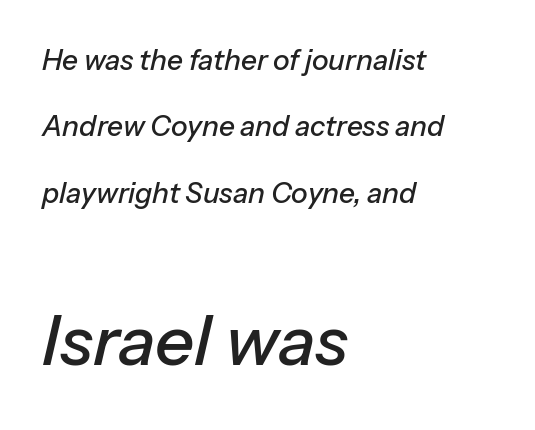
{"italic": "yes", "lean": "right", "slant_degrees": 13, "width": "normal", "stroke_contrast": "low", "x_height": "medium", "monospaced": "no", "underline": "no", "align": "left", "line_spacing": "loose", "line_spacing_ratio": 2.37, "letter_spacing": "normal", "letter_spacing_em": 0.0, "larger_block": "second", "size_ratio": 2.46, "glyph_px": 69}
